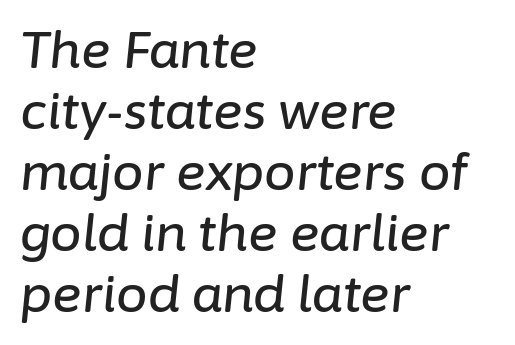
The image shows 50 px text type, italic (leaning right); set left-aligned, line spacing 1.22x, normal letter spacing, not underlined; low stroke contrast and a medium x-height.
